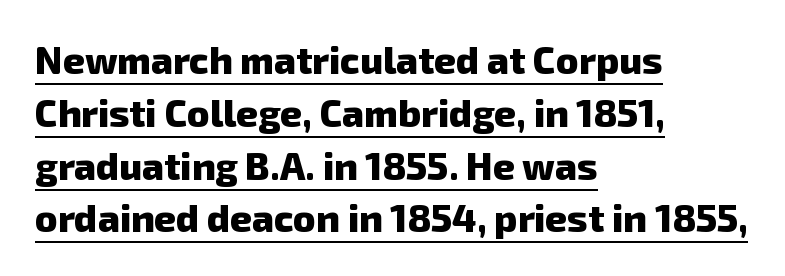
Regular leading. Alignment: flush left. A baseline rule has been typeset under these characters. Note the varied advance widths — an 'i' is clearly narrower than an 'm'.
